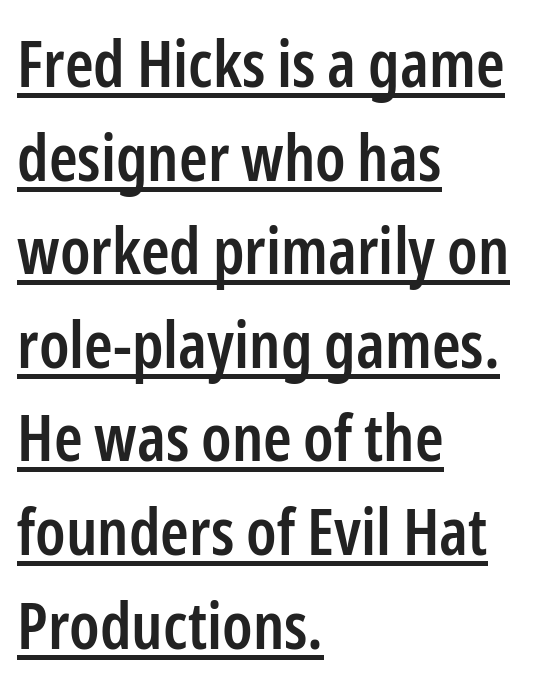
The image shows 65 px semibold, condensed sans-serif type, upright; set left-aligned, normal line spacing (1.44x), normal letter spacing, underlined; low stroke contrast and a medium x-height.
